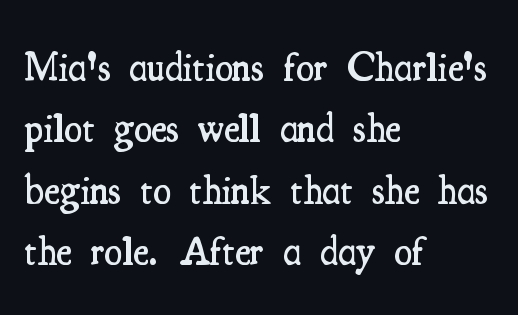
The image shows 41 px semibold, condensed serif type, upright; set left-aligned, normal line spacing (1.5x), normal letter spacing, not underlined; medium stroke contrast and a small x-height.
